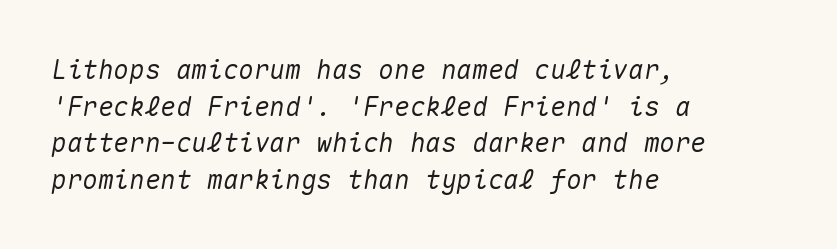
Q: Is the text italic (slanted)? A: Yes, it leans right by about 10 degrees.
Q: Is the text underlined? A: No.
Q: How is the paragraph aligned? A: Left-aligned.
Q: Is the spacing between letters normal or unusually wide? A: Normal.
Q: Is the spacing between lines tight, normal or loose? A: Normal.
